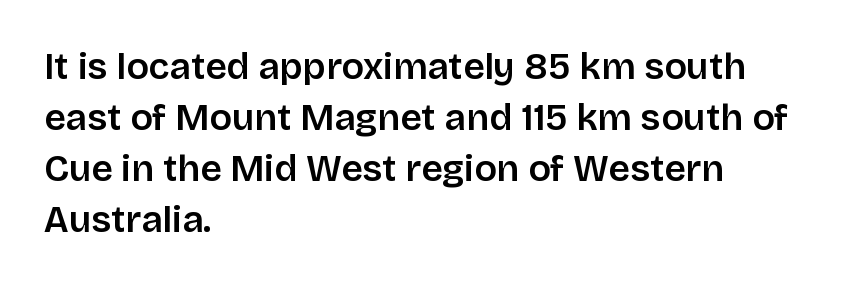
The image shows 37 px semibold sans-serif type, upright; set left-aligned, normal line spacing (1.38x), normal letter spacing, not underlined; low stroke contrast and a large x-height.
